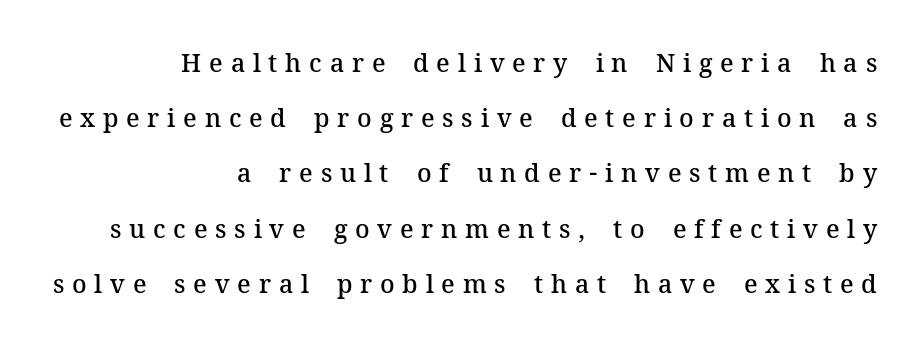
The image shows 25 px text type, upright; set right-aligned, loose line spacing (2.21x), unusually wide letter spacing (+0.31 em), not underlined.
